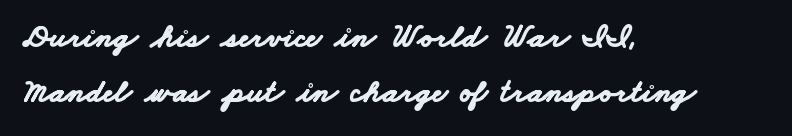
Q: Is the text bold? A: Yes.
Q: Is the typeface a serif or a sans-serif typeface? A: Sans-serif.
Q: Is the text underlined? A: No.
Q: How is the paragraph aligned? A: Left-aligned.
Q: Is the spacing between letters normal or unusually wide? A: Normal.
Q: Is the spacing between lines tight, normal or loose? A: Normal.
Q: Width (condensed, normal, or wide)? A: Wide.
Q: Stroke contrast? A: Low.
Q: x-height? A: Small.
Q: Monospaced? A: No.
